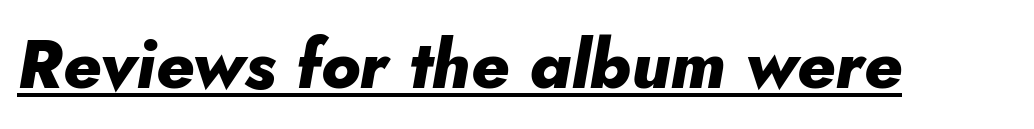
Q: Is the text bold? A: Yes.
Q: Is the text italic (slanted)? A: Yes, it leans right by about 10 degrees.
Q: Is the text underlined? A: Yes.
Q: Is the spacing between letters normal or unusually wide? A: Normal.
Q: Width (condensed, normal, or wide)? A: Normal.
Q: Stroke contrast? A: Low.
Q: x-height? A: Small.
Q: Monospaced? A: No.
